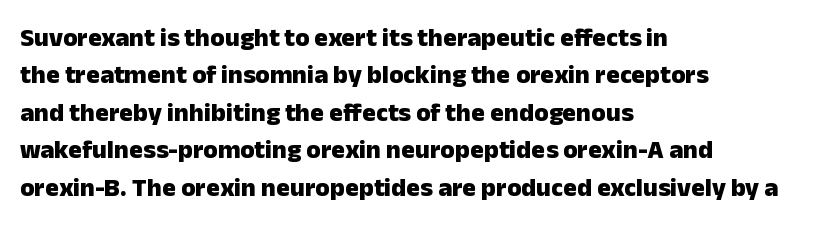
{"italic": "no", "bold": "yes", "underline": "no", "align": "left", "line_spacing": "normal", "line_spacing_ratio": 1.44, "letter_spacing": "normal", "letter_spacing_em": 0.0, "glyph_px": 26}
